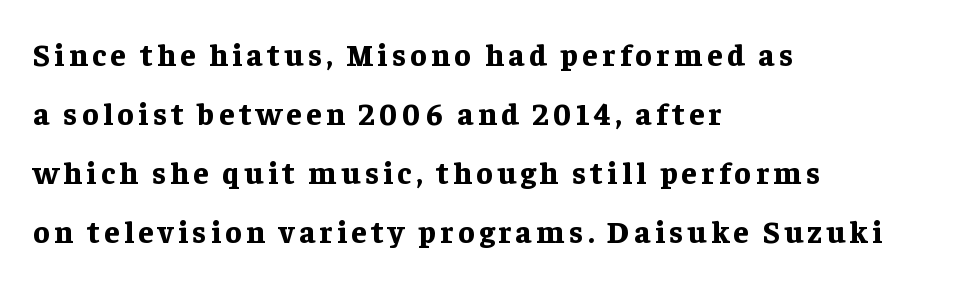
The image shows 31 px bold serif type, upright; set left-aligned, loose line spacing (1.9x), not underlined; low stroke contrast and a medium x-height.
